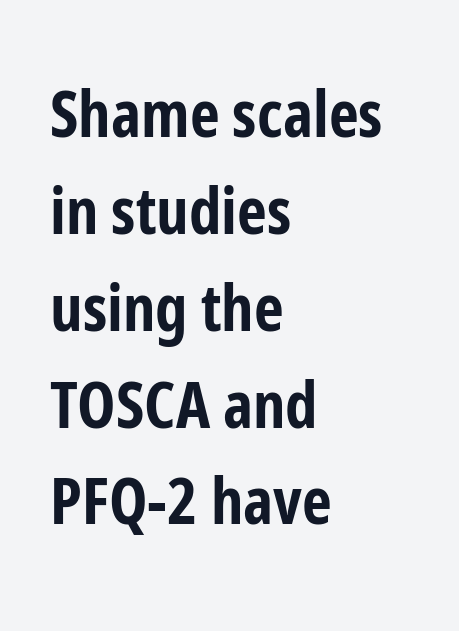
The image shows 65 px bold, condensed sans-serif type, upright; set left-aligned, normal line spacing (1.49x), normal letter spacing, not underlined; low stroke contrast and a medium x-height.
